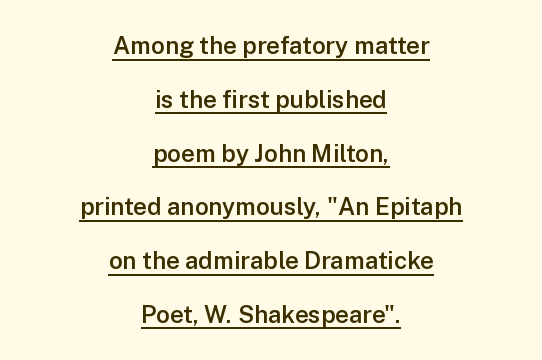
The passage shown is underscored from start to finish. Words appear dense and cohesive because spacing is normal. The whitespace from short lines is split evenly between both sides. The face used here is a semibold: visibly heavier than regular, lighter than bold.
